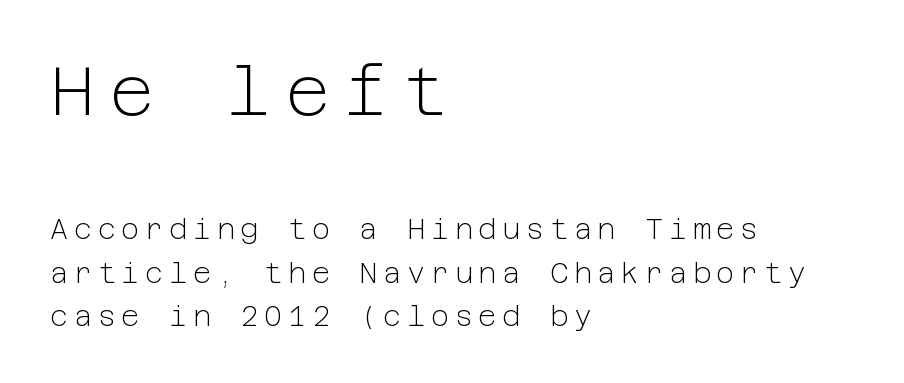
The image shows 69 px light sans-serif type, upright; set left-aligned, normal line spacing (1.55x), unusually wide letter spacing (+0.2 em), not underlined; the first (top) block is 2.46x larger; low stroke contrast and a medium x-height.
